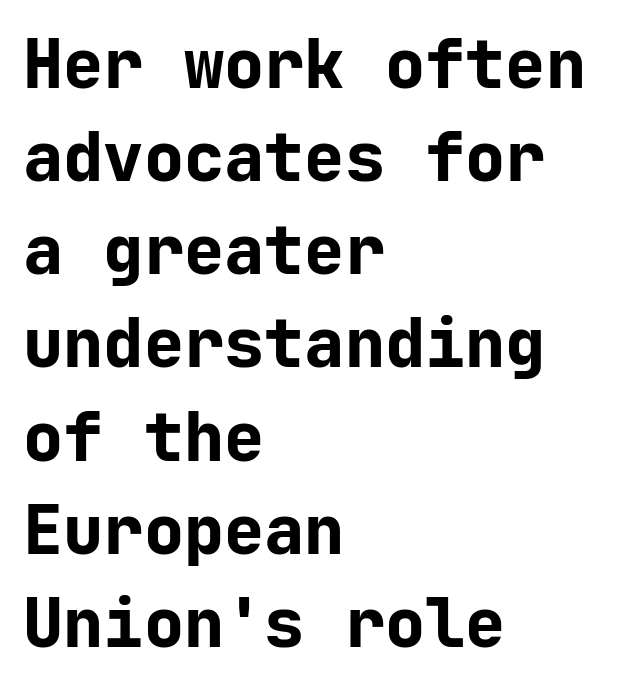
Examine the stroke ends and you'll find no serifs. Nothing unusual about the tracking: characters are spaced as the font intends. Do the characters align in a grid? Yes, the font is monospaced. Unmarked baselines from the first word to the last. This sample is left-justified, so line endings fall wherever the words run out. Line spacing here is normal.
